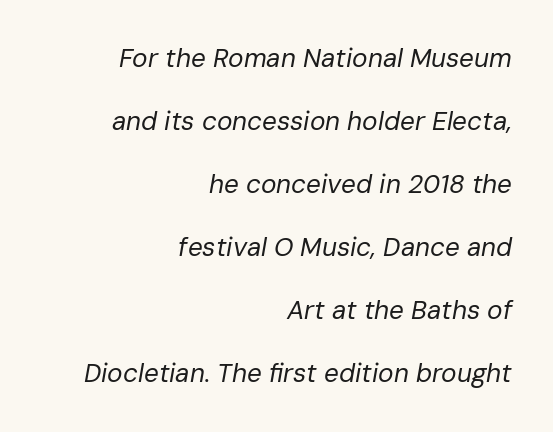
{"italic": "yes", "lean": "right", "slant_degrees": 10, "bold": "no", "underline": "no", "align": "right", "line_spacing": "loose", "line_spacing_ratio": 2.42, "letter_spacing": "normal", "letter_spacing_em": 0.0, "glyph_px": 26}
